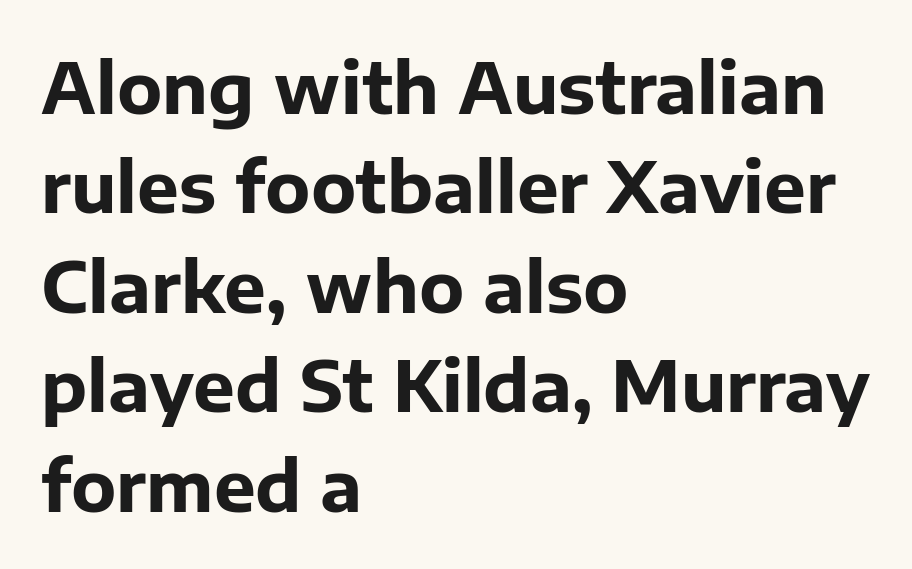
Q: Is the text bold? A: Yes.
Q: Is the text italic (slanted)? A: No, it is upright.
Q: Is the typeface a serif or a sans-serif typeface? A: Sans-serif.
Q: Is the text underlined? A: No.
Q: How is the paragraph aligned? A: Left-aligned.
Q: Is the spacing between letters normal or unusually wide? A: Normal.
Q: Is the spacing between lines tight, normal or loose? A: Normal.
Q: Width (condensed, normal, or wide)? A: Normal.
Q: Stroke contrast? A: Low.
Q: x-height? A: Medium.
Q: Monospaced? A: No.
